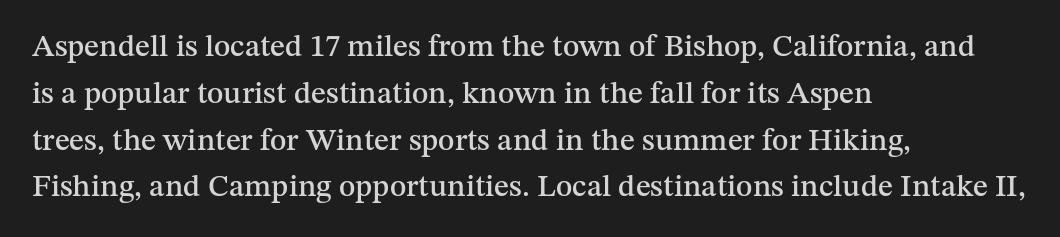
Q: Is the text italic (slanted)? A: No, it is upright.
Q: Is the typeface a serif or a sans-serif typeface? A: Serif.
Q: Is the text underlined? A: No.
Q: How is the paragraph aligned? A: Left-aligned.
Q: Is the spacing between letters normal or unusually wide? A: Normal.
Q: Is the spacing between lines tight, normal or loose? A: Normal.
Q: Width (condensed, normal, or wide)? A: Normal.
Q: Stroke contrast? A: Medium.
Q: x-height? A: Medium.
Q: Monospaced? A: No.
